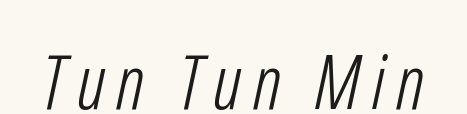
{"serif": "no", "bold": "no", "weight": "light", "width": "condensed", "stroke_contrast": "low", "x_height": "medium", "monospaced": "no", "underline": "yes", "glyph_px": 76}
